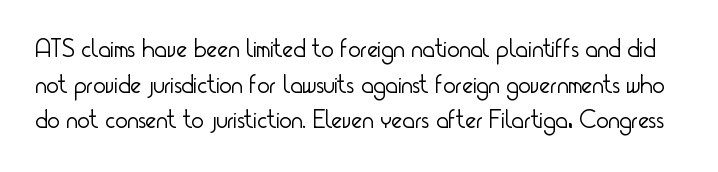
The image shows 26 px text type, upright; set normal line spacing (1.37x), normal letter spacing, not underlined.
